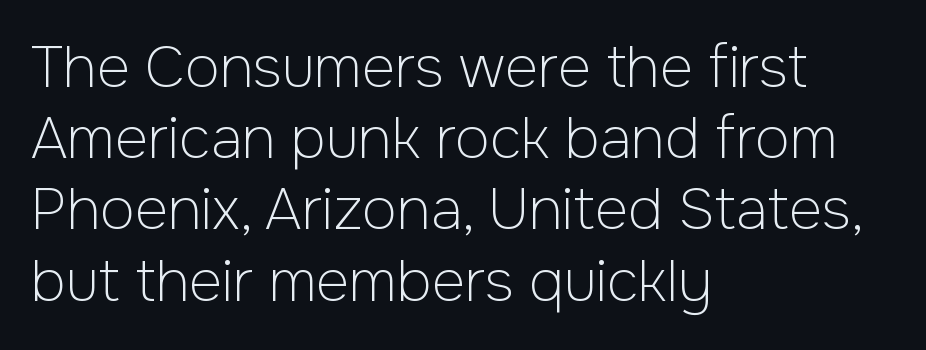
The rendering keeps characters at their native spacing. The letterforms sit at book weight or below. Varying glyph widths throughout — classic text-font behaviour. The string is rendered with underlining switched off. Every character sits straight up, as roman type does.
